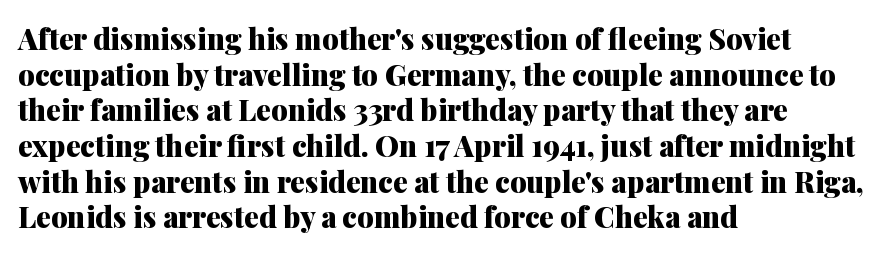
The image shows 29 px heavy serif type, upright; set left-aligned, line spacing 1.23x, normal letter spacing, not underlined; medium stroke contrast and a medium x-height.
